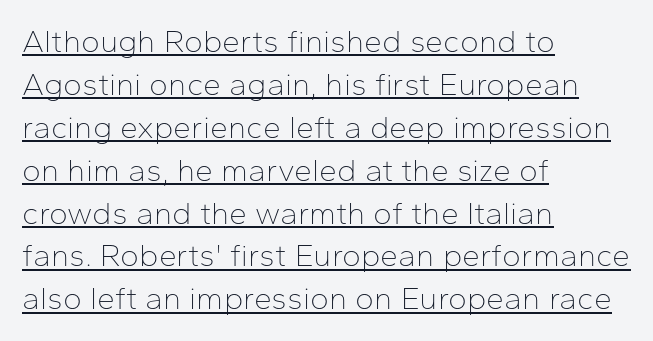
The face looks like a standard text weight, possibly lighter. Like a heading marked for emphasis, these lines bear an underscore. Regular leading. Tracking value appears to be zero — textbook default spacing. Ordinary non-slanted type is in use. Line beginnings align vertically; line endings do not.
